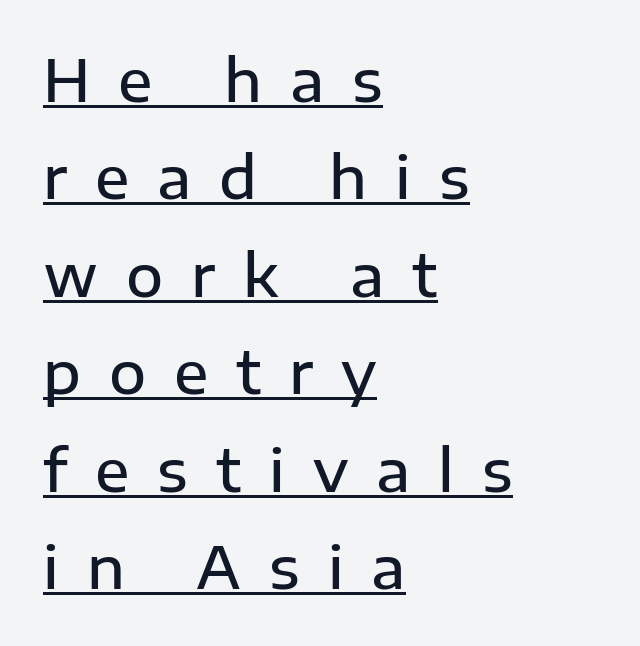
The image shows 57 px semibold sans-serif type, upright; set left-aligned, line spacing 1.71x, unusually wide letter spacing (+0.49 em), underlined; low stroke contrast and a medium x-height.
